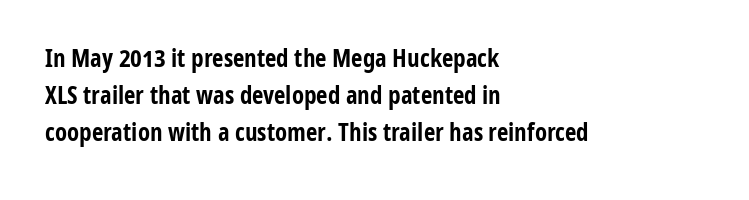
{"italic": "no", "bold": "yes", "underline": "no", "align": "left", "line_spacing": "normal", "line_spacing_ratio": 1.49, "letter_spacing": "normal", "letter_spacing_em": 0.0, "glyph_px": 25}
